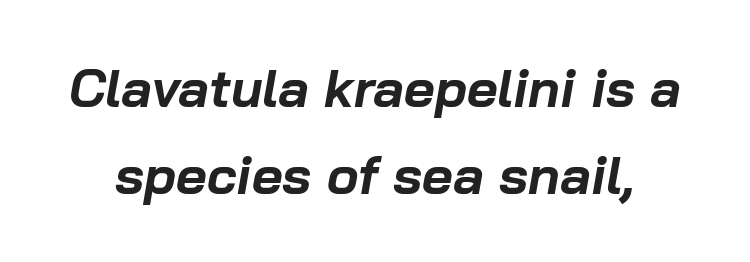
{"italic": "yes", "lean": "right", "slant_degrees": 10, "bold": "yes", "weight": "bold", "width": "normal", "stroke_contrast": "low", "x_height": "medium", "monospaced": "no", "underline": "no", "line_spacing": "normal", "line_spacing_ratio": 1.64, "letter_spacing": "normal", "letter_spacing_em": 0.0, "glyph_px": 53}
